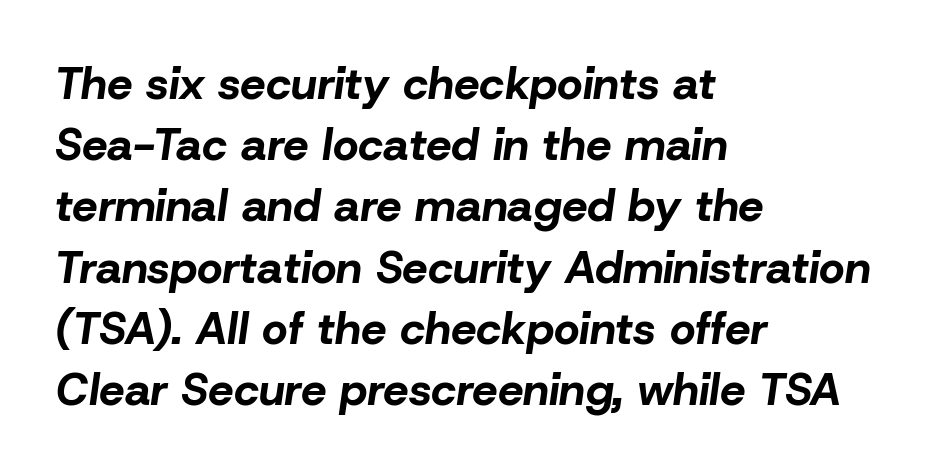
Q: Is the text bold? A: Yes.
Q: Is the text italic (slanted)? A: Yes, it leans right by about 8 degrees.
Q: Is the text underlined? A: No.
Q: How is the paragraph aligned? A: Left-aligned.
Q: Is the spacing between letters normal or unusually wide? A: Normal.
Q: Is the spacing between lines tight, normal or loose? A: Normal.
Q: Width (condensed, normal, or wide)? A: Normal.
Q: Stroke contrast? A: Low.
Q: x-height? A: Medium.
Q: Monospaced? A: No.
